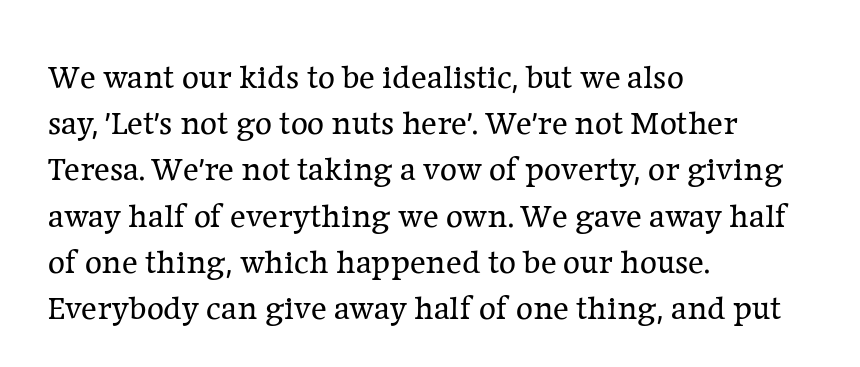
The image shows 33 px regular-weight serif type, upright; set left-aligned, normal line spacing (1.4x), normal letter spacing, not underlined; low stroke contrast and a medium x-height.
